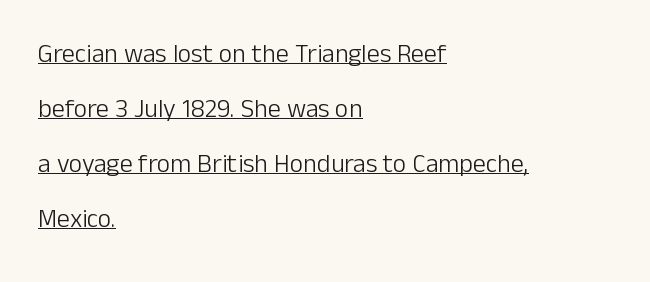
The image shows 26 px text type, upright; set left-aligned, loose line spacing (2.12x), normal letter spacing, underlined.
